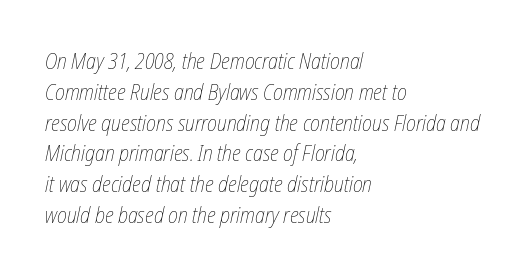
Glance below the letters and you will spot only blank space. Vertical spacing — default. Spacing between characters is what you'd get straight out of the box. Does the copy run flush right? No — it runs flush left. The typeface has the unassuming heft of standard copy or less.
